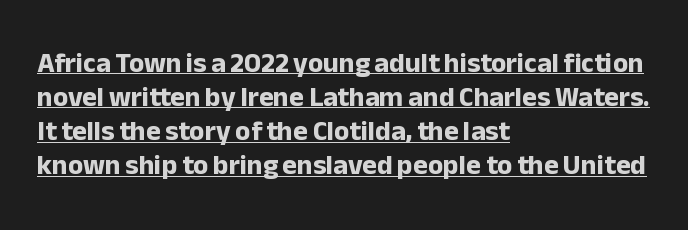
The letters carry no serifs — their stems end cleanly without finishing strokes. The text block is weighted toward the left margin, trailing off unevenly rightward. The sample has been set heavy, in full bold. Like a heading marked for emphasis, these lines bear an underscore.
